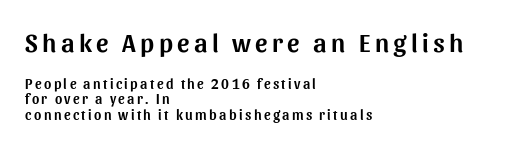
Here the first block reads like a headline and the second like body copy. Layout note: lines flush left. The rendering uses a small line-height, squeezing the rows. This is the regular roman posture of the typeface.
